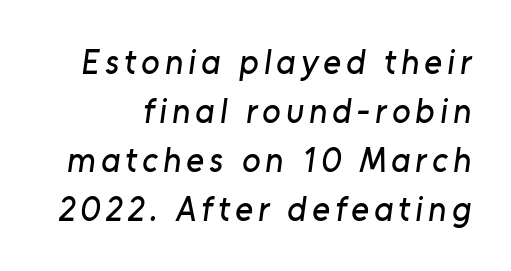
Q: Is the typeface a serif or a sans-serif typeface? A: Sans-serif.
Q: Is the text underlined? A: No.
Q: Is the spacing between lines tight, normal or loose? A: Normal.
Q: Width (condensed, normal, or wide)? A: Normal.
Q: Stroke contrast? A: Low.
Q: x-height? A: Medium.
Q: Monospaced? A: No.
